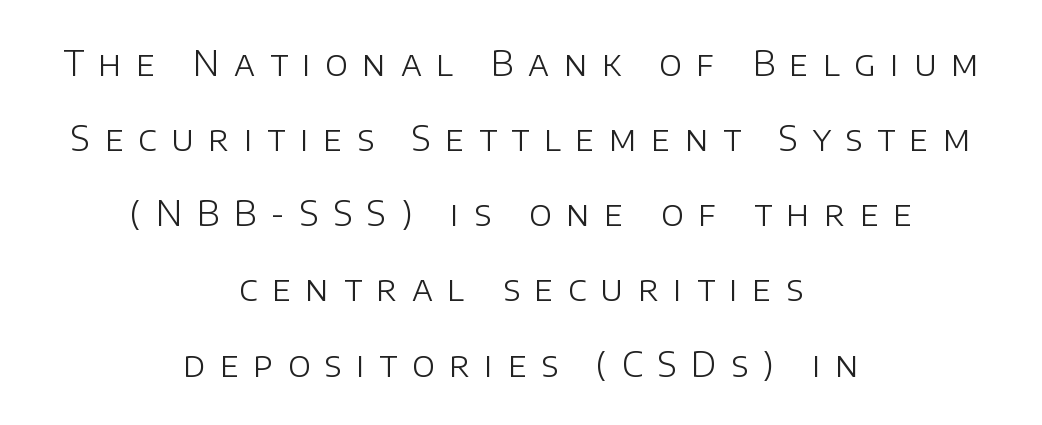
Italic? Not at all — the glyphs are vertical. Does the type have serifs? No, each stem ends abruptly. No heavy texture on the line: the type isn't bold. Rows of type keep a wide berth in the vertical direction. Neither beginnings nor endings align; midpoints do. Check under the words: just untouched page.
